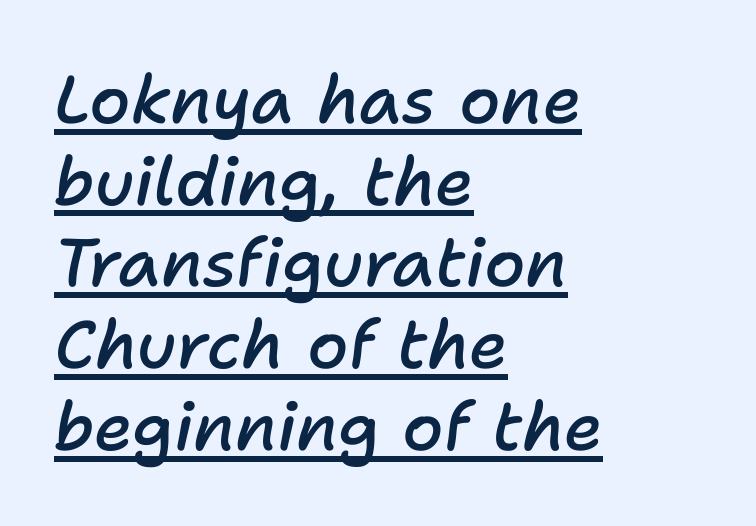
Q: Is the text bold? A: Semi-bold.
Q: Is the text italic (slanted)? A: Yes, it leans right by about 11 degrees.
Q: Is the text underlined? A: Yes.
Q: How is the paragraph aligned? A: Left-aligned.
Q: Is the spacing between letters normal or unusually wide? A: Normal.
Q: Width (condensed, normal, or wide)? A: Normal.
Q: Stroke contrast? A: Low.
Q: x-height? A: Medium.
Q: Monospaced? A: No.
